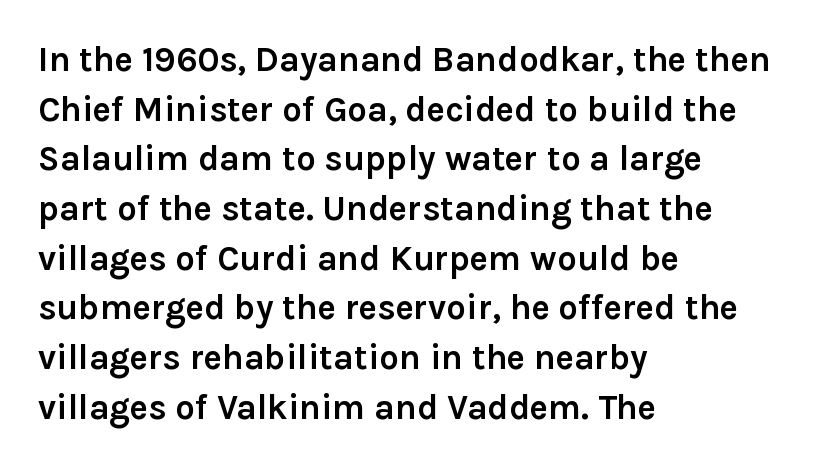
The image shows 35 px semibold sans-serif type, upright; set left-aligned, normal line spacing (1.42x), normal letter spacing, not underlined; a medium x-height.
